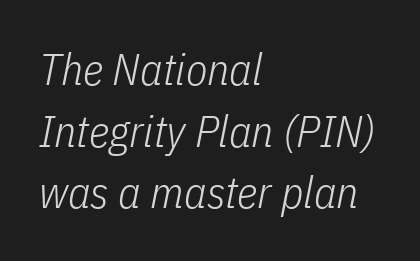
The zone under the glyphs is completely vacant. Notice how descenders clear the ascenders below comfortably — that's standard leading. Would a proofreader flag this as italicized? Yes. The strokes are not fattened; the text isn't bold. The text block is weighted toward the left margin, trailing off unevenly rightward.
